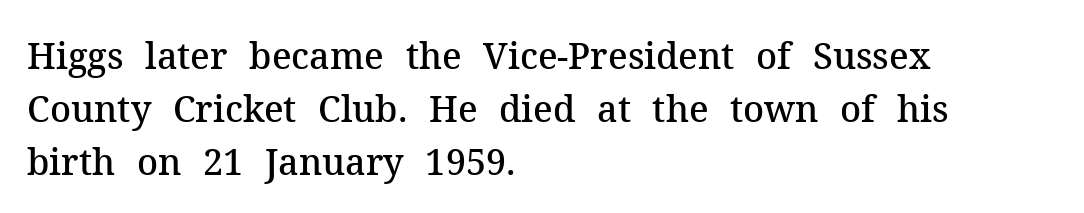
The setting favours the left margin, as ordinary paragraphs usually do. Letterform terminals end in serifs throughout the passage. Is there any slant? The stems are plumb. A typesetter would call this leading conventional body-copy spacing. Proportional: the letters do not fall into vertical columns.
